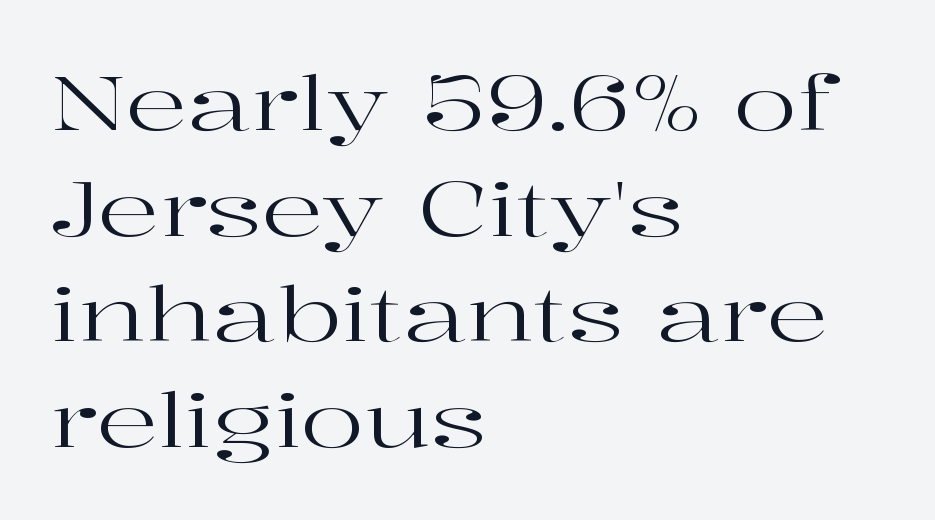
Style check: upright. A clean baseline with only descenders dipping below it. Look at the tracking — it's just the regular setting, nothing added. Think of a printed novel: that variable character pitch is what you see here.
